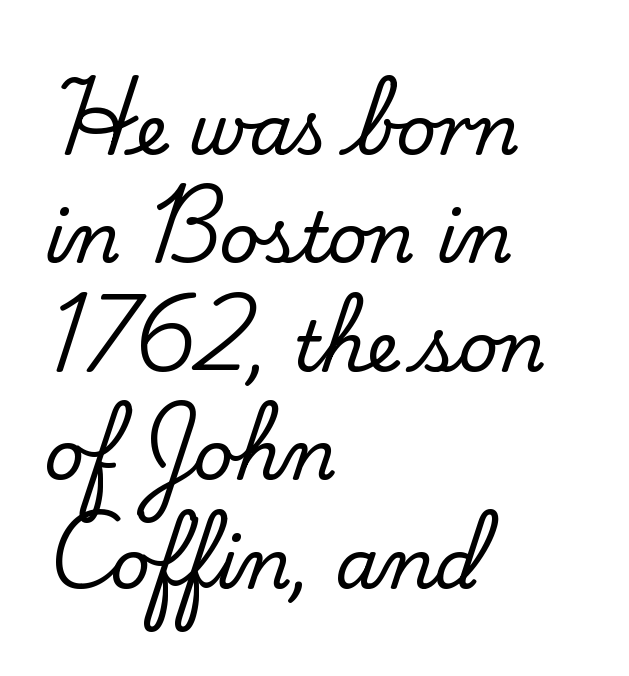
{"serif": "yes", "width": "normal", "stroke_contrast": "low", "x_height": "small", "monospaced": "no", "underline": "no", "align": "left", "line_spacing": "normal", "line_spacing_ratio": 1.55, "letter_spacing": "normal", "letter_spacing_em": 0.0, "glyph_px": 70}
